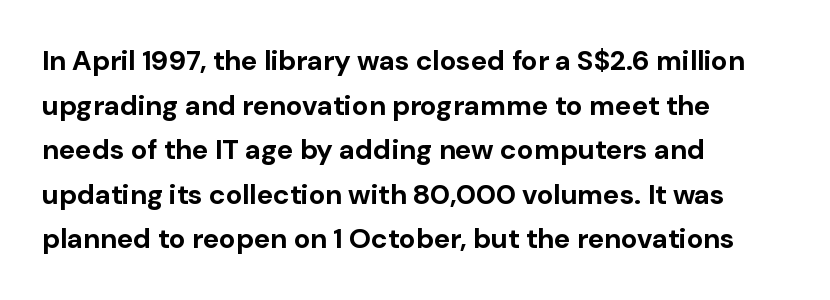
Here the glyphs are tracked normally, forming tight word shapes. On the weight axis this lands at bold, roughly 700. The type sits square on the baseline with zero lean. This rendering employs a face without finishing strokes, i.e., a sans-serif. Note the varied advance widths — an 'i' is clearly narrower than an 'm'. Baseline-to-baseline distance is the conventional proportion of letter height.
